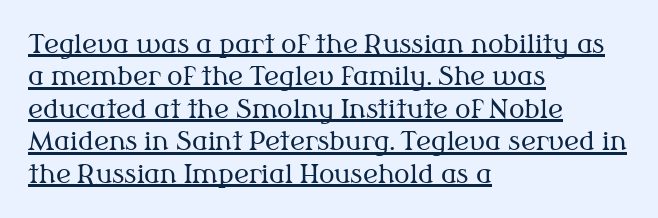
A student would call this left alignment; a typographer would say flush left, rag right. The type sits square on the baseline with zero lean. What's the leading like? Ordinary, nothing unusual. The font sits on the lighter half of the weight spectrum, regular included.
